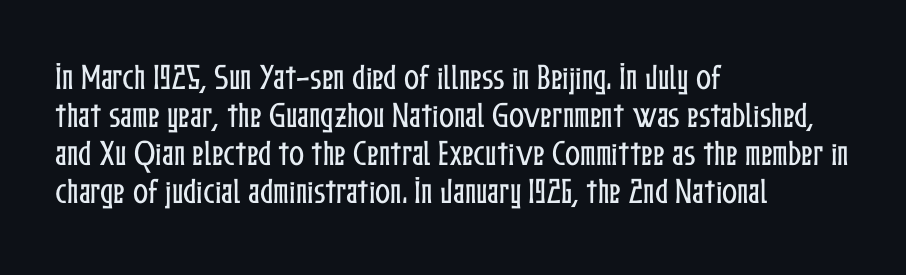
Q: Is the text italic (slanted)? A: No, it is upright.
Q: Is the text underlined? A: No.
Q: How is the paragraph aligned? A: Left-aligned.
Q: Is the spacing between letters normal or unusually wide? A: Normal.
Q: Is the spacing between lines tight, normal or loose? A: Normal.
Q: Width (condensed, normal, or wide)? A: Condensed.
Q: Stroke contrast? A: Low.
Q: x-height? A: Medium.
Q: Monospaced? A: No.
